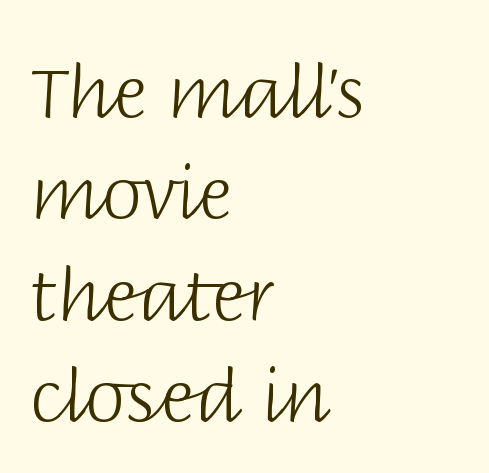
Vertical spacing — default. The rendering keeps characters at their native spacing. The words here are not underlined. The typesetting does not lean heavy: it is not bold.
